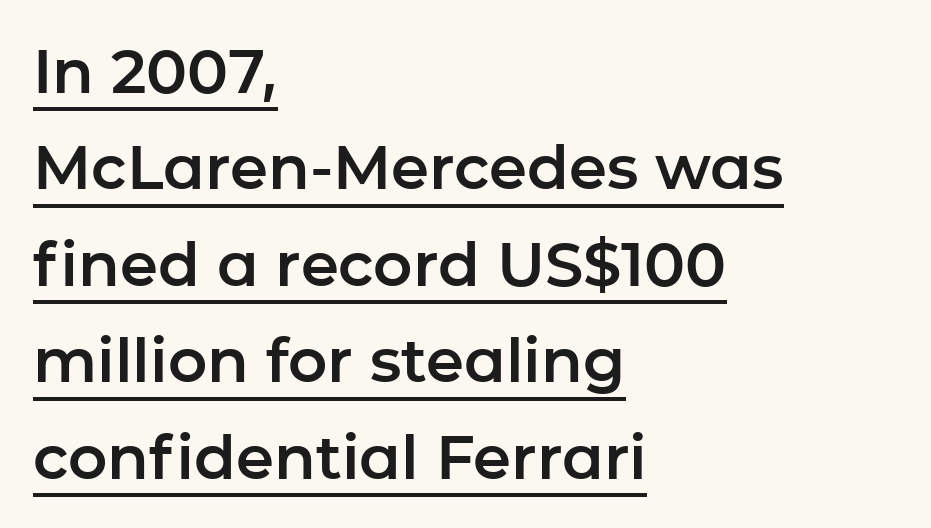
{"serif": "no", "italic": "no", "width": "normal", "stroke_contrast": "low", "x_height": "medium", "monospaced": "no", "underline": "yes", "align": "left", "line_spacing": "normal", "line_spacing_ratio": 1.58, "letter_spacing": "normal", "letter_spacing_em": 0.0, "glyph_px": 61}
